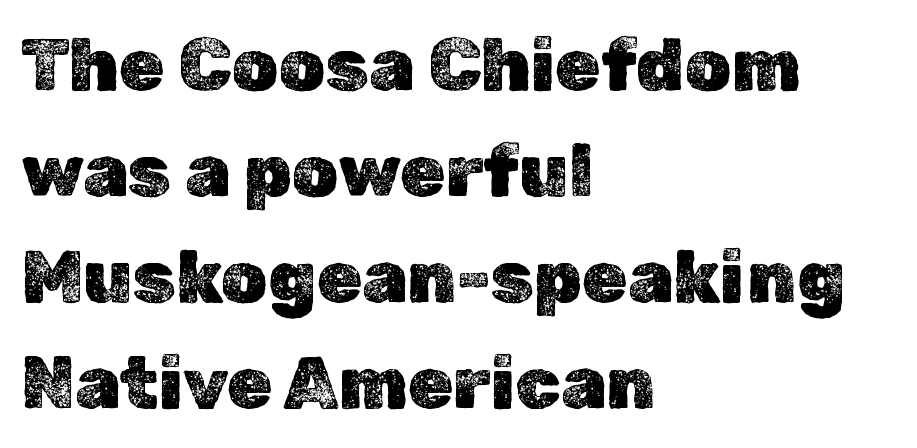
Q: Is the text italic (slanted)? A: No, it is upright.
Q: Is the text underlined? A: No.
Q: How is the paragraph aligned? A: Left-aligned.
Q: Is the spacing between letters normal or unusually wide? A: Normal.
Q: Is the spacing between lines tight, normal or loose? A: Normal.
Q: Width (condensed, normal, or wide)? A: Normal.
Q: x-height? A: Medium.
Q: Monospaced? A: No.
